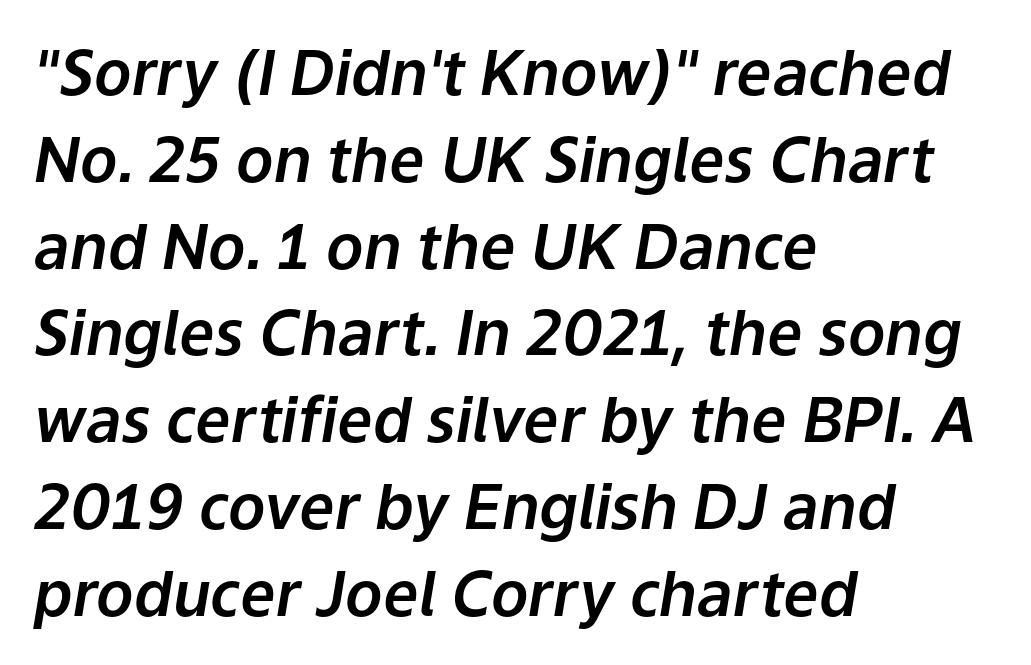
Q: Is the text italic (slanted)? A: Yes, it leans right by about 9 degrees.
Q: Is the text underlined? A: No.
Q: How is the paragraph aligned? A: Left-aligned.
Q: Is the spacing between letters normal or unusually wide? A: Normal.
Q: Is the spacing between lines tight, normal or loose? A: Normal.
Q: Width (condensed, normal, or wide)? A: Normal.
Q: Stroke contrast? A: Low.
Q: x-height? A: Medium.
Q: Monospaced? A: No.
